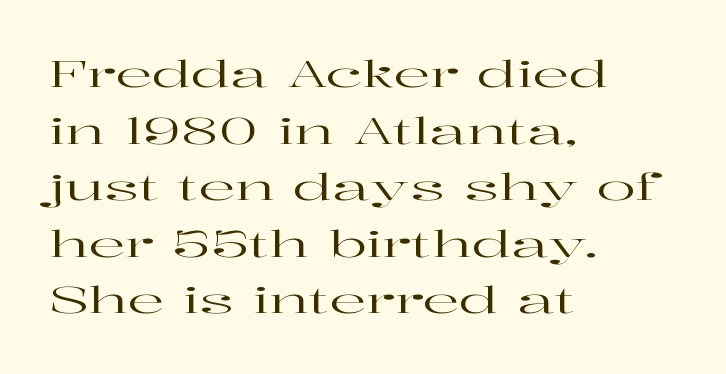
{"serif": "yes", "italic": "no", "width": "wide", "stroke_contrast": "high", "x_height": "medium", "monospaced": "no", "underline": "no", "align": "left", "line_spacing": "normal", "line_spacing_ratio": 1.57, "letter_spacing": "normal", "letter_spacing_em": 0.0, "glyph_px": 36}
